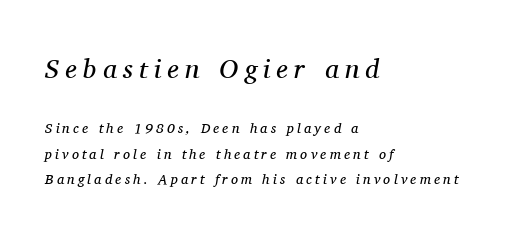
Stroke mass is kept to a normal reading level or below. You can tell it's italic because the verticals aren't actually vertical. The face used here appears at its bigger size in the upper chunk. The passage is arranged the way most books set body copy — flush left.
